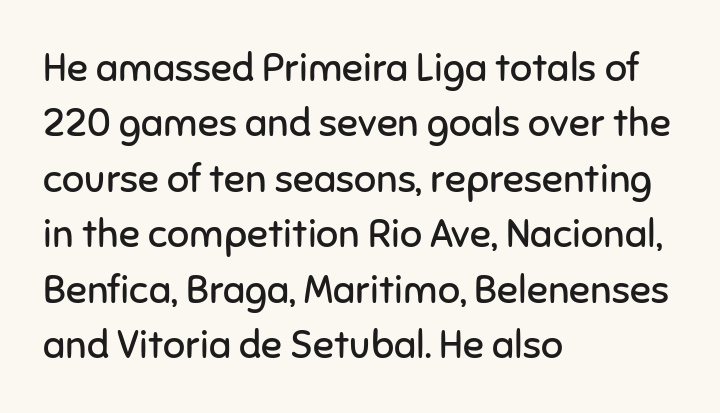
Q: Is the text bold? A: No.
Q: Is the text italic (slanted)? A: No, it is upright.
Q: Is the typeface a serif or a sans-serif typeface? A: Sans-serif.
Q: Is the text underlined? A: No.
Q: How is the paragraph aligned? A: Left-aligned.
Q: Is the spacing between letters normal or unusually wide? A: Normal.
Q: Is the spacing between lines tight, normal or loose? A: Normal.
Q: Width (condensed, normal, or wide)? A: Normal.
Q: Stroke contrast? A: Low.
Q: x-height? A: Medium.
Q: Monospaced? A: No.
